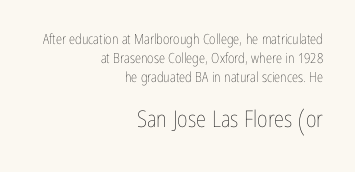
In terms of leading, this rendering sits right in the middle. Line endings align vertically; line beginnings do not. Weight: regular or lighter. In terms of letterspacing, this is plain default setting. Whoever set this made the second block the dominant, larger element.
